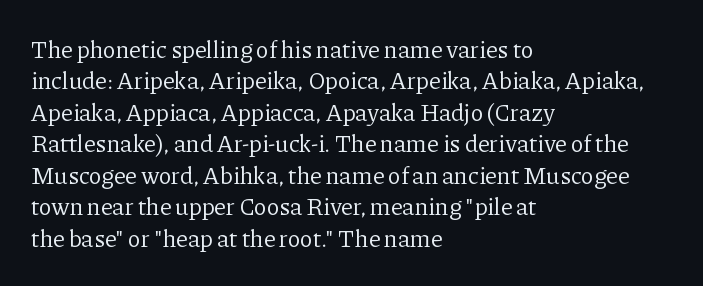
Q: Is the text bold? A: No.
Q: Is the text italic (slanted)? A: No, it is upright.
Q: Is the text underlined? A: No.
Q: How is the paragraph aligned? A: Left-aligned.
Q: Is the spacing between letters normal or unusually wide? A: Normal.
Q: Is the spacing between lines tight, normal or loose? A: Normal.
